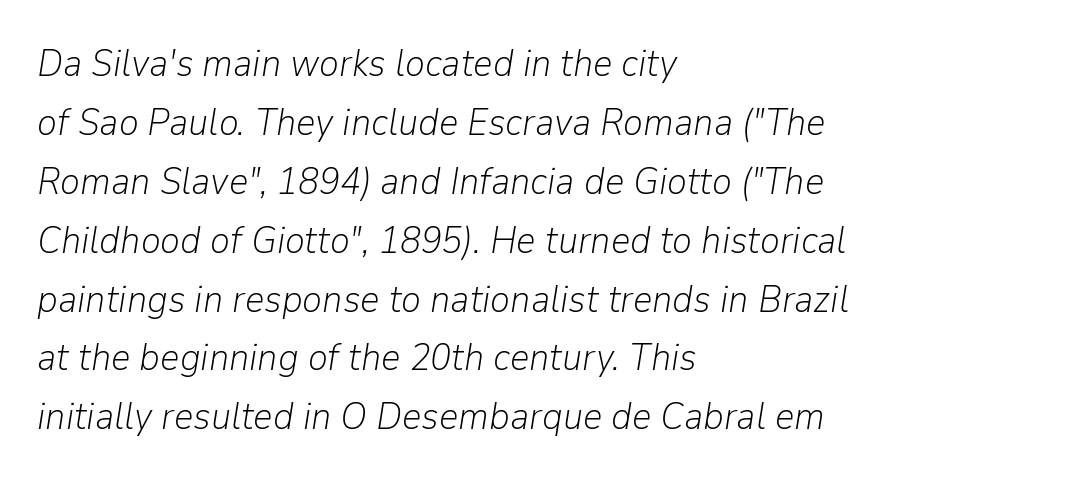
{"italic": "yes", "lean": "right", "slant_degrees": 9, "bold": "no", "weight": "light", "width": "normal", "stroke_contrast": "low", "x_height": "medium", "monospaced": "no", "underline": "no", "align": "left", "line_spacing": "normal", "line_spacing_ratio": 1.55, "letter_spacing": "normal", "letter_spacing_em": 0.0, "glyph_px": 38}
